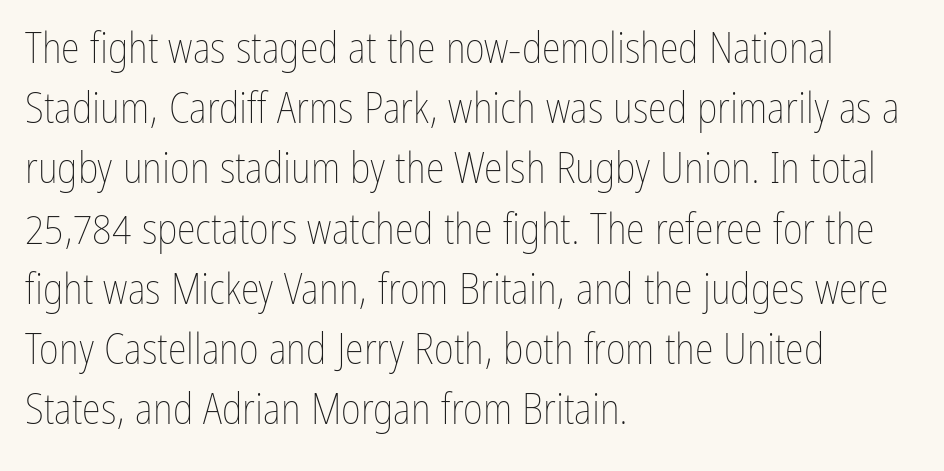
One-word summary of the alignment: left. Letters rest on an invisible, unmarked baseline. The letters advance in unequal steps, a hallmark of proportional type. Each word holds together tightly as a unit, with standard inter-letter gaps. The letters stand upright; this is a roman face. Weight: not bold — regular or lighter.
